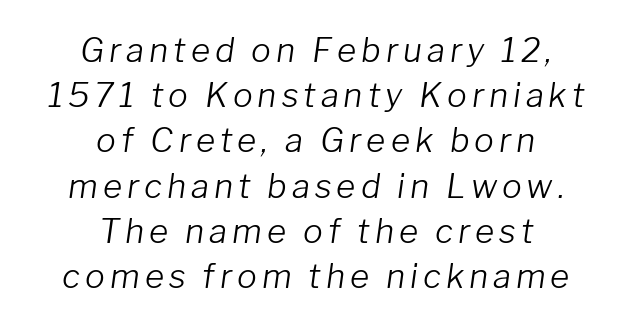
The image shows 33 px light type, italic (leaning right); set centered, normal line spacing (1.37x), not underlined; low stroke contrast and a medium x-height.
